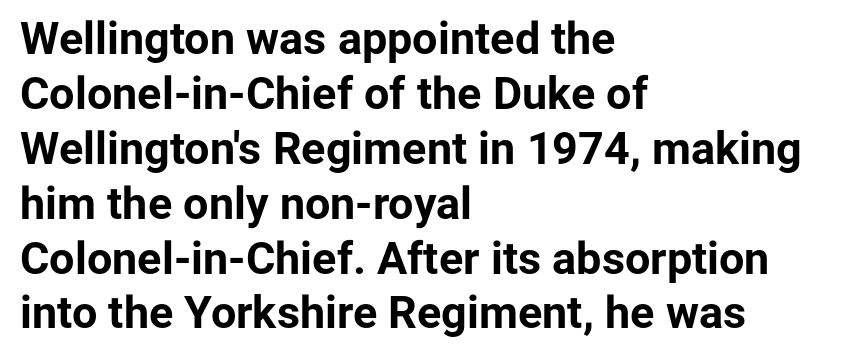
The compositor pushed each line to the left boundary. Underline: absent. Is this a sans? Yes — the strokes have no serifs. Standard letterfit; no display-style spreading of the glyphs.
